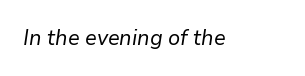
The image shows 21 px text type, italic (leaning right); set normal letter spacing, not underlined.
